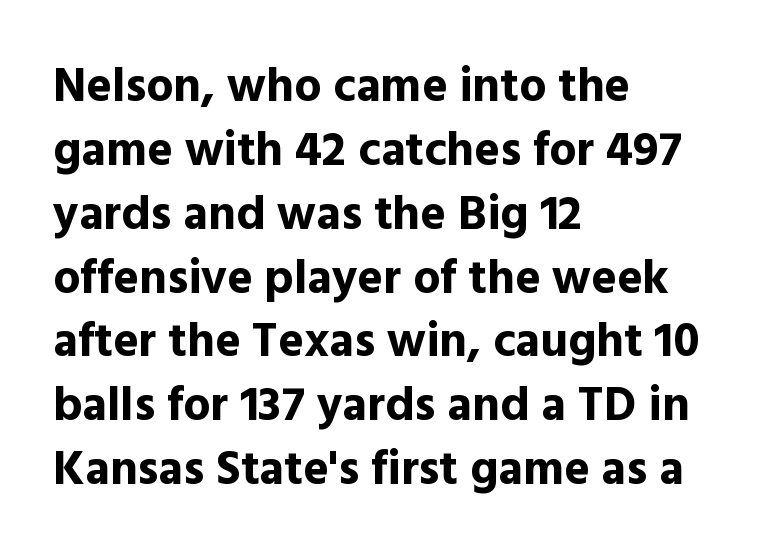
{"serif": "no", "italic": "no", "bold": "yes", "weight": "bold", "width": "normal", "x_height": "medium", "monospaced": "no", "underline": "no", "align": "left", "line_spacing": "normal", "line_spacing_ratio": 1.33, "letter_spacing": "normal", "letter_spacing_em": 0.0, "glyph_px": 48}
